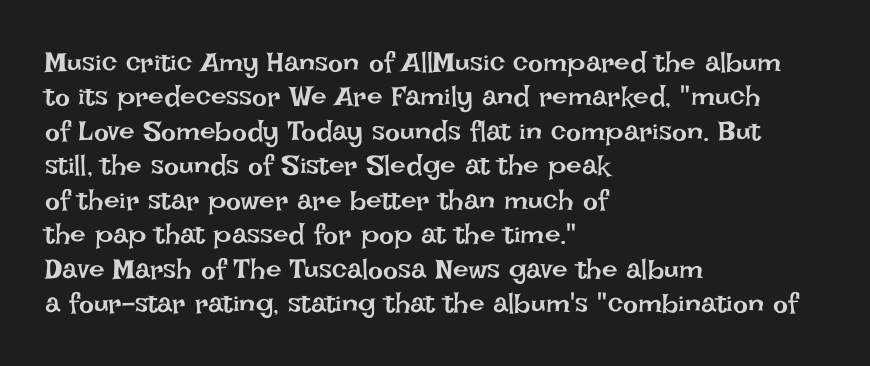
Q: Is the text bold? A: No.
Q: Is the text italic (slanted)? A: No, it is upright.
Q: Is the text underlined? A: No.
Q: How is the paragraph aligned? A: Left-aligned.
Q: Is the spacing between letters normal or unusually wide? A: Normal.
Q: Width (condensed, normal, or wide)? A: Normal.
Q: Stroke contrast? A: Low.
Q: x-height? A: Large.
Q: Monospaced? A: No.
